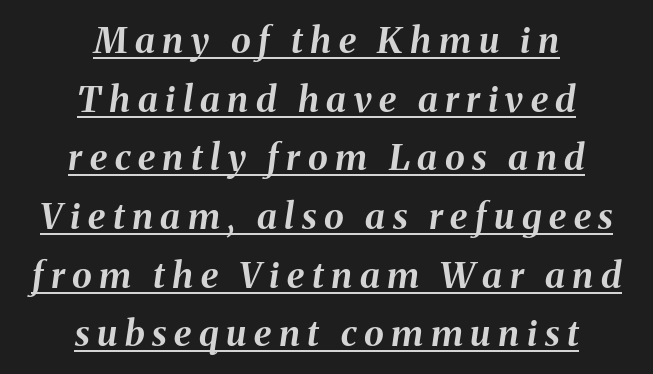
Here the designer chose a conventional face with non-uniform glyph widths. Short and long lines alike share a common midpoint. Does the weight exceed regular? Yes, all the way to bold. Summary of vertical rhythm: regular, with standard interline spacing.
